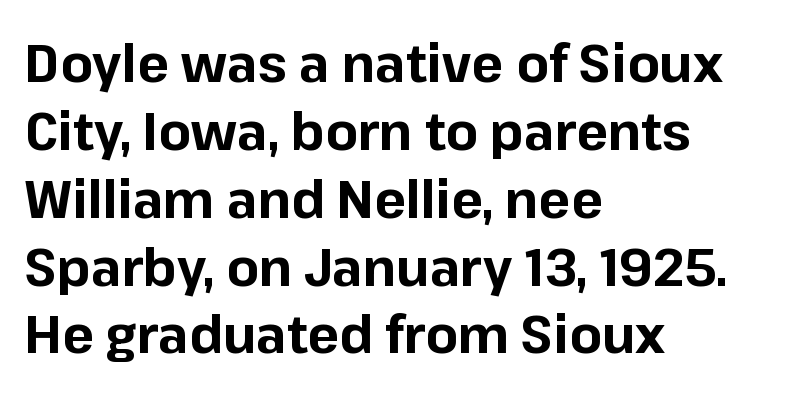
{"serif": "no", "italic": "no", "bold": "yes", "weight": "bold", "width": "normal", "stroke_contrast": "low", "x_height": "medium", "monospaced": "no", "underline": "no", "align": "left", "line_spacing": "normal", "line_spacing_ratio": 1.28, "letter_spacing": "normal", "letter_spacing_em": 0.0, "glyph_px": 53}
